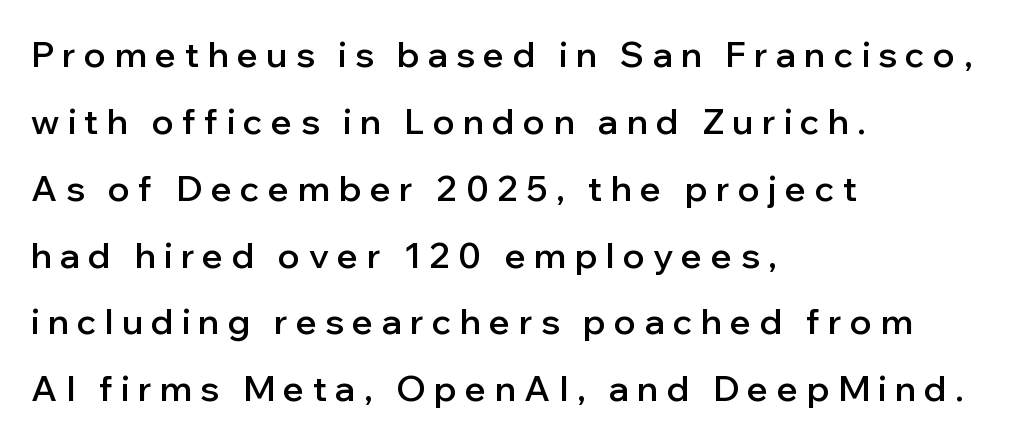
{"serif": "no", "italic": "no", "bold": "semi", "weight": "semibold", "width": "normal", "stroke_contrast": "low", "x_height": "medium", "monospaced": "no", "underline": "no", "align": "left", "line_spacing": "loose", "line_spacing_ratio": 1.91, "letter_spacing": "wide", "letter_spacing_em": 0.24, "glyph_px": 35}
